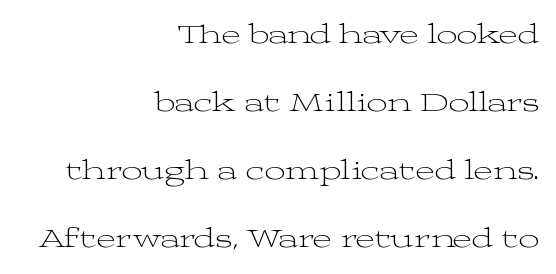
The image shows 29 px light, wide serif type, upright; set right-aligned, loose line spacing (2.35x), normal letter spacing, not underlined; medium stroke contrast and a medium x-height.
